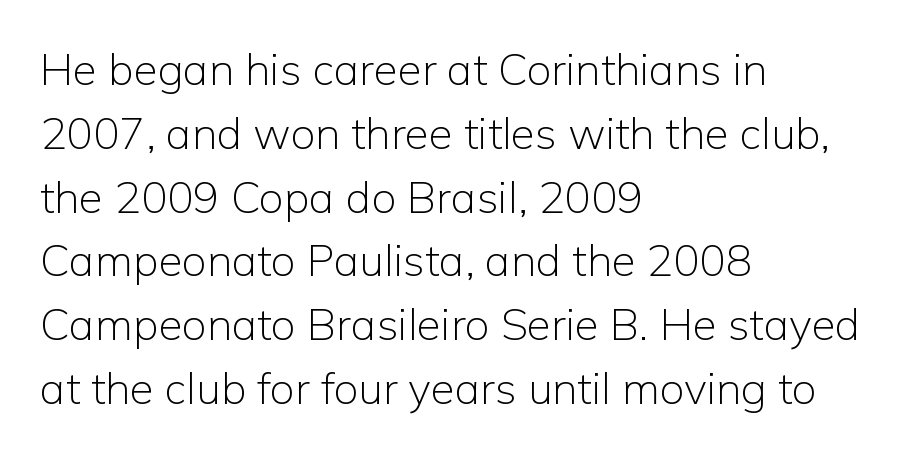
The image shows 44 px light sans-serif type, upright; set left-aligned, normal line spacing (1.45x), normal letter spacing, not underlined; low stroke contrast and a medium x-height.
